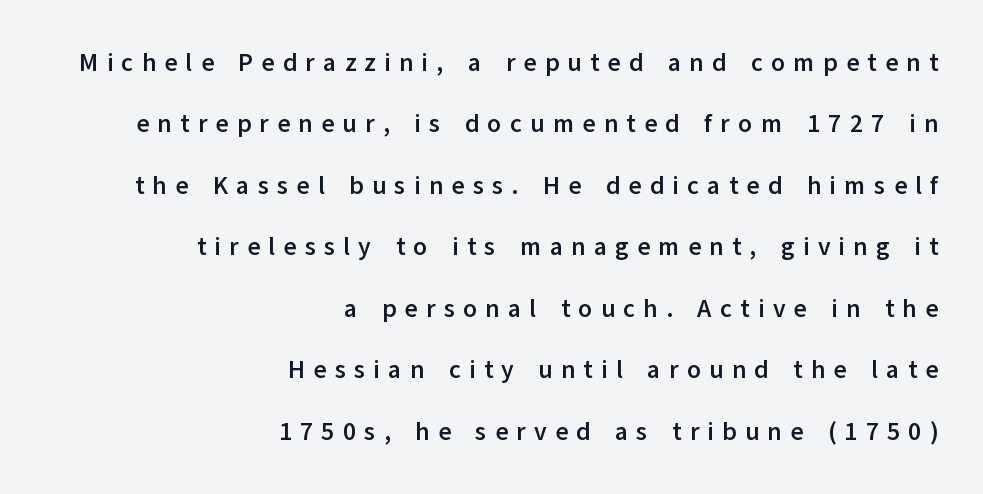
The image shows 25 px bold type, upright; set right-aligned, loose line spacing (2.46x), unusually wide letter spacing (+0.33 em), not underlined.
